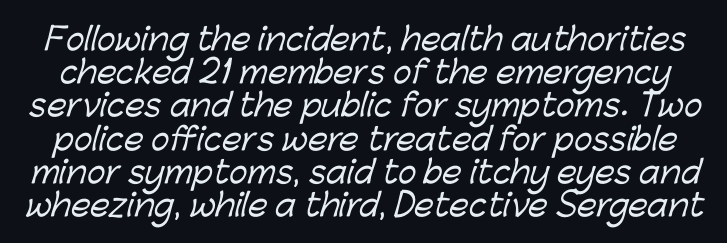
{"serif": "no", "width": "normal", "stroke_contrast": "low", "x_height": "medium", "monospaced": "no", "underline": "no", "line_spacing": "tight", "line_spacing_ratio": 1.07, "letter_spacing": "normal", "letter_spacing_em": 0.0, "glyph_px": 31}
